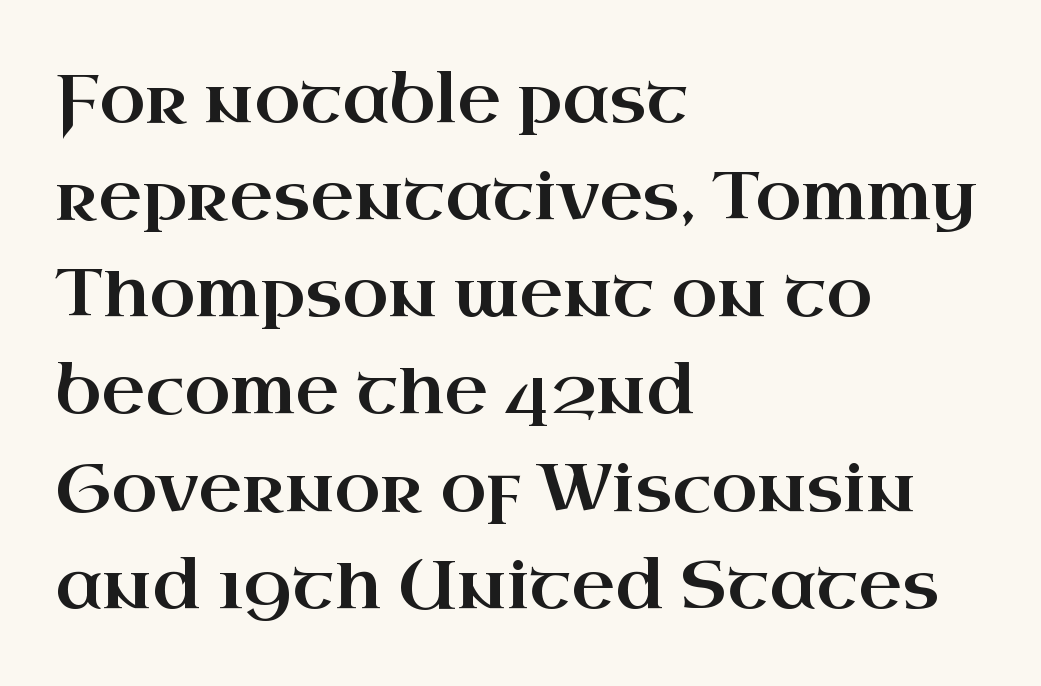
Q: Is the text italic (slanted)? A: No, it is upright.
Q: Is the typeface a serif or a sans-serif typeface? A: Serif.
Q: Is the text underlined? A: No.
Q: How is the paragraph aligned? A: Left-aligned.
Q: Is the spacing between letters normal or unusually wide? A: Normal.
Q: Is the spacing between lines tight, normal or loose? A: Normal.
Q: Width (condensed, normal, or wide)? A: Wide.
Q: Stroke contrast? A: High.
Q: x-height? A: Small.
Q: Monospaced? A: No.
